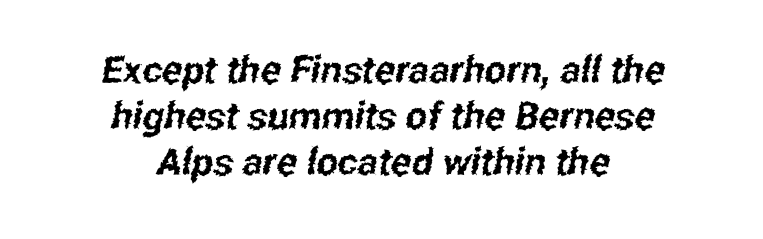
Q: Is the typeface a serif or a sans-serif typeface? A: Sans-serif.
Q: Is the text underlined? A: No.
Q: How is the paragraph aligned? A: Centered.
Q: Is the spacing between letters normal or unusually wide? A: Normal.
Q: Width (condensed, normal, or wide)? A: Condensed.
Q: Stroke contrast? A: Low.
Q: x-height? A: Medium.
Q: Monospaced? A: No.
